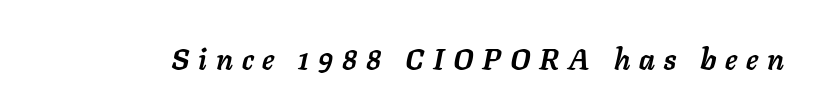
The image shows 29 px semibold type, italic (leaning right); set unusually wide letter spacing (+0.31 em), not underlined; low stroke contrast and a medium x-height.
